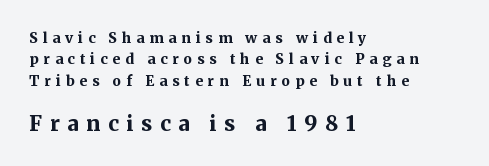
The image shows 21 px bold type, upright; set left-aligned, normal line spacing (1.52x), unusually wide letter spacing (+0.36 em), not underlined; the second (bottom) block is 1.5x larger.
